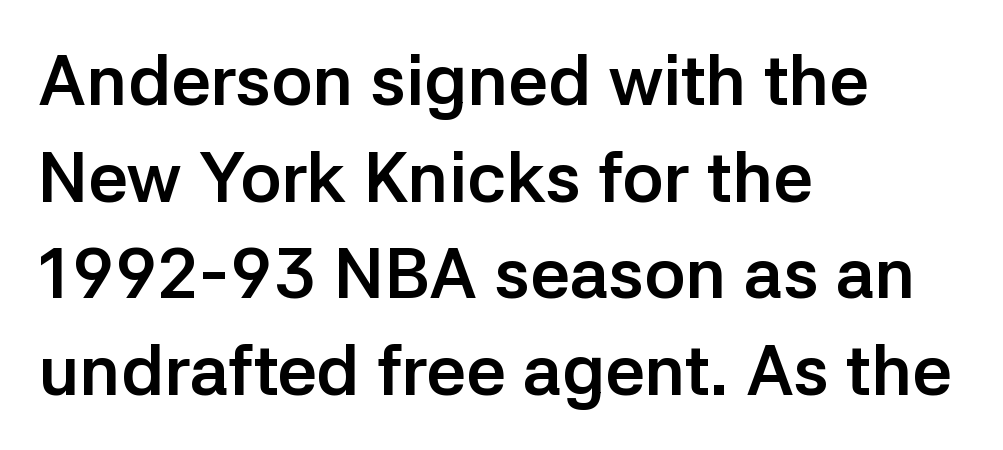
The image shows 70 px semibold sans-serif type, upright; set left-aligned, normal line spacing (1.38x), normal letter spacing, not underlined; low stroke contrast and a medium x-height.
